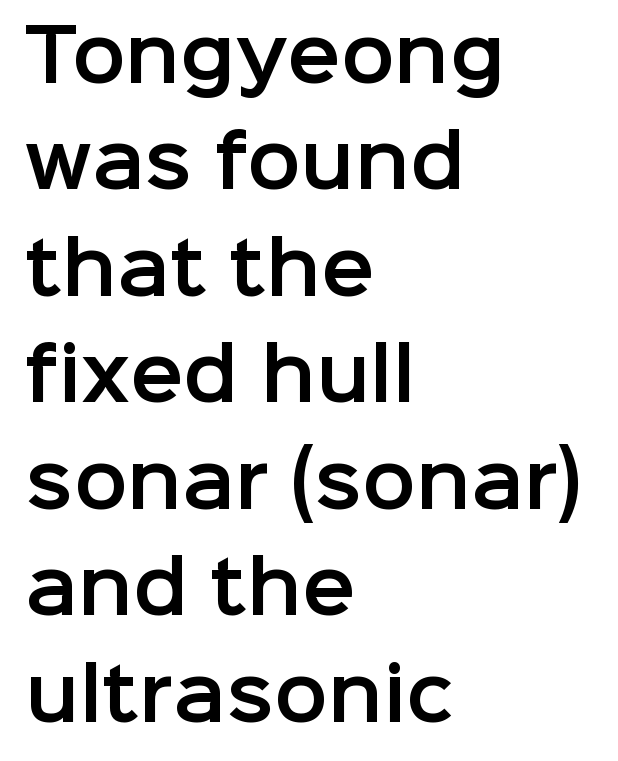
The image shows 71 px sans-serif type, upright; set left-aligned, normal line spacing (1.5x), normal letter spacing, not underlined; low stroke contrast and a medium x-height.
